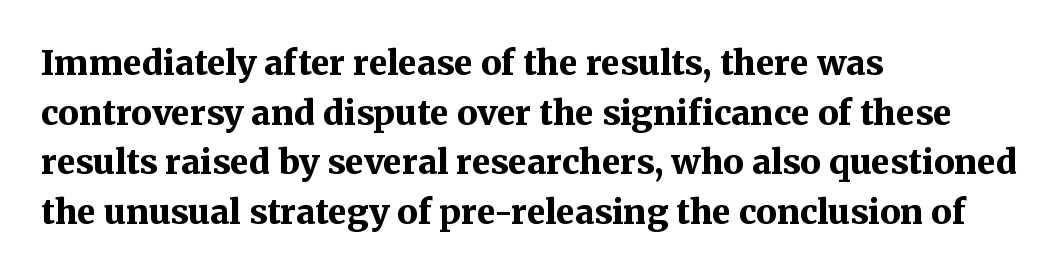
Font category for this specimen: serif. This block has exactly the height ordinary leading produces. Does the copy run flush right? No — it runs flush left. Spacing verdict: proportional, widths tailored to each character. You can tell it's not italic because the verticals are truly vertical.
